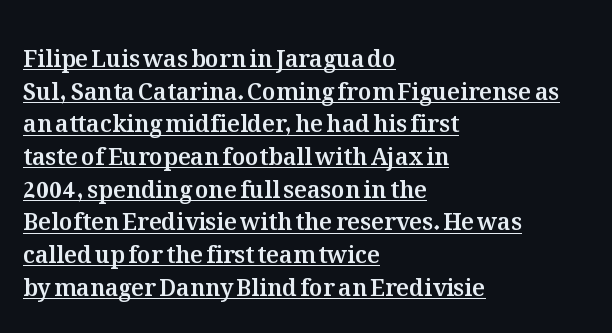
Q: Is the text italic (slanted)? A: No, it is upright.
Q: Is the text underlined? A: Yes.
Q: How is the paragraph aligned? A: Left-aligned.
Q: Is the spacing between letters normal or unusually wide? A: Normal.
Q: Is the spacing between lines tight, normal or loose? A: Normal.
